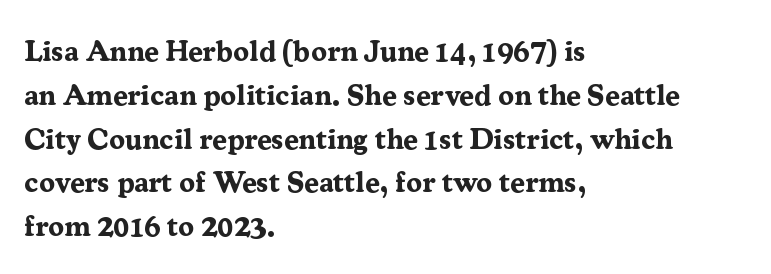
{"serif": "yes", "italic": "no", "bold": "yes", "weight": "bold", "width": "normal", "stroke_contrast": "medium", "x_height": "medium", "monospaced": "no", "underline": "no", "align": "left", "line_spacing": "normal", "line_spacing_ratio": 1.51, "letter_spacing": "normal", "letter_spacing_em": 0.0, "glyph_px": 29}
